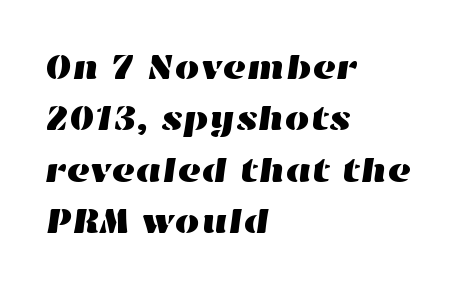
Q: Is the text underlined? A: No.
Q: How is the paragraph aligned? A: Left-aligned.
Q: Is the spacing between letters normal or unusually wide? A: Normal.
Q: Is the spacing between lines tight, normal or loose? A: Normal.
Q: Width (condensed, normal, or wide)? A: Wide.
Q: Stroke contrast? A: High.
Q: x-height? A: Medium.
Q: Monospaced? A: No.
